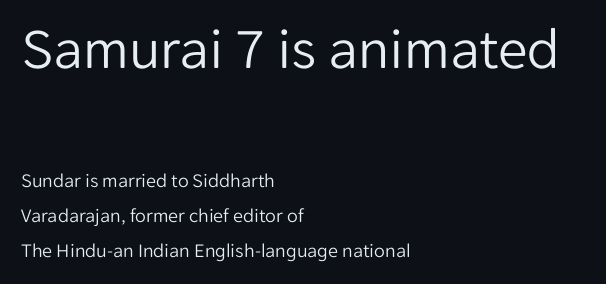
The image shows 59 px light sans-serif type, upright; set left-aligned, line spacing 1.75x, normal letter spacing, not underlined; the first (top) block is 2.95x larger; low stroke contrast and a medium x-height.
